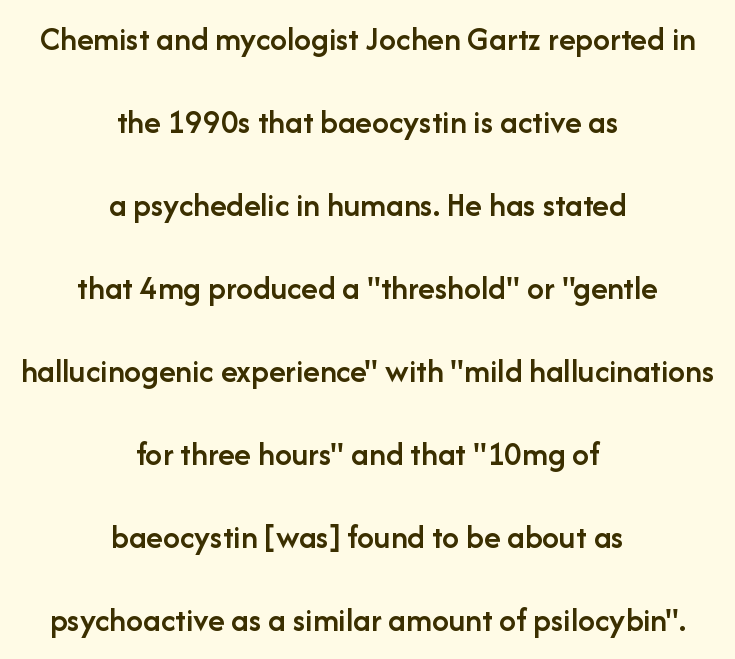
{"serif": "no", "italic": "no", "bold": "semi", "weight": "semibold", "width": "normal", "stroke_contrast": "low", "x_height": "medium", "monospaced": "no", "underline": "no", "align": "center", "line_spacing": "loose", "line_spacing_ratio": 2.44, "letter_spacing": "normal", "letter_spacing_em": 0.0, "glyph_px": 34}
